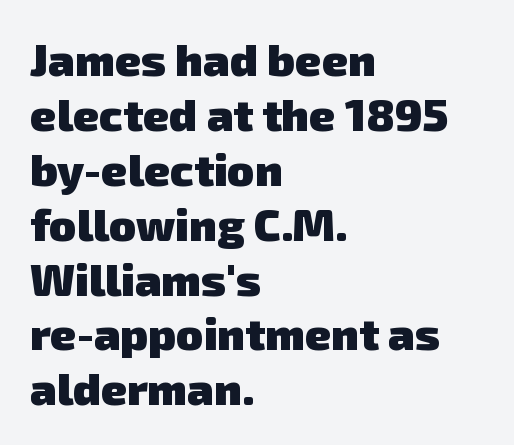
The image shows 45 px heavy sans-serif type; set left-aligned, line spacing 1.22x, normal letter spacing, not underlined; low stroke contrast and a medium x-height.
